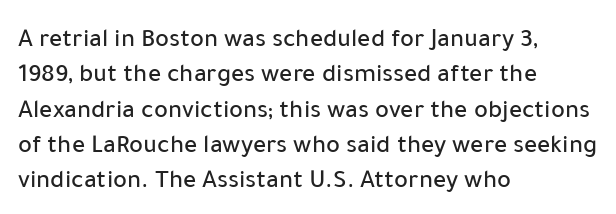
The image shows 26 px text type, upright; set left-aligned, normal line spacing (1.36x), normal letter spacing, not underlined.
